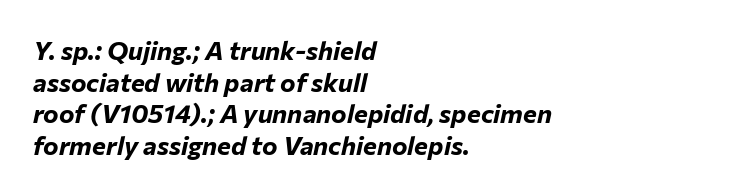
{"italic": "yes", "lean": "right", "slant_degrees": 12, "bold": "yes", "underline": "no", "align": "left", "line_spacing_ratio": 1.22, "letter_spacing": "normal", "letter_spacing_em": 0.0, "glyph_px": 26}
